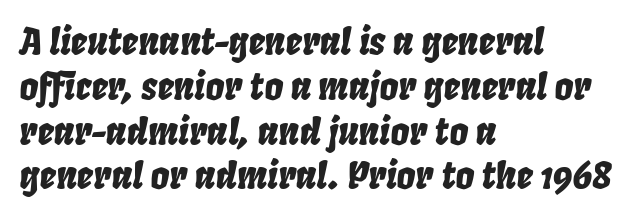
{"italic": "yes", "lean": "right", "slant_degrees": 8, "width": "condensed", "stroke_contrast": "low", "x_height": "large", "monospaced": "no", "underline": "no", "align": "left", "line_spacing_ratio": 1.21, "letter_spacing": "normal", "letter_spacing_em": 0.0, "glyph_px": 37}
